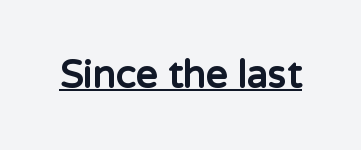
Quick note: underline on. Nope, not italic — everything's standing straight. Think of a printed novel: that variable character pitch is what you see here. Tracking value appears to be zero — textbook default spacing. Weight check: bold — yes, fully. Classification — sans serif.
